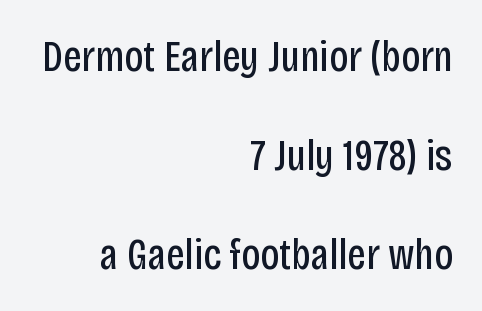
The tracking reads as untouched default to a designer's eye. Stems here are at most as thick as an everyday book face. The rendering anchors every line to the right-hand side. Plain, unruled lines of type.
